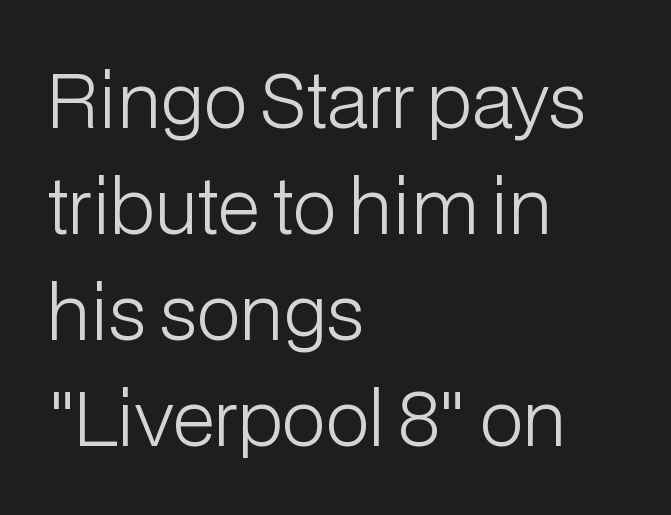
{"serif": "no", "italic": "no", "bold": "no", "weight": "light", "width": "normal", "stroke_contrast": "low", "x_height": "medium", "monospaced": "no", "underline": "no", "align": "left", "line_spacing": "normal", "line_spacing_ratio": 1.45, "letter_spacing": "normal", "letter_spacing_em": 0.0, "glyph_px": 73}
